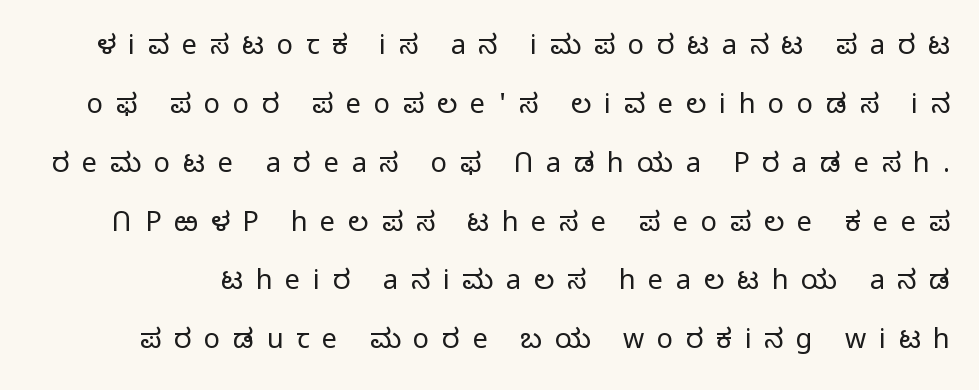
Inter-character spacing is expanded well beyond the font's built-in metrics. The letters look calm and open, with moderate or lighter stems. Beneath every word, the page is bare. Italic: no, the glyphs are upright roman.
